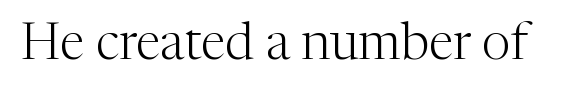
The image shows 51 px light serif type, upright; set normal letter spacing, not underlined; medium stroke contrast and a medium x-height.
